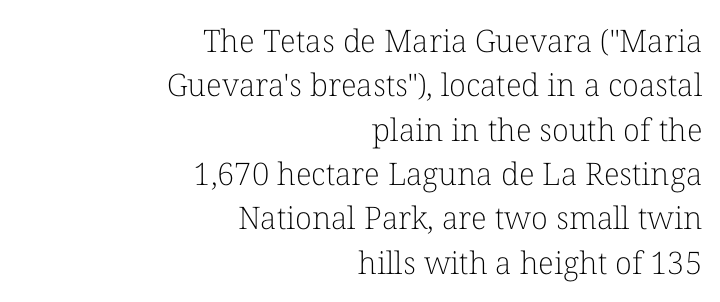
The image shows 31 px light serif type, upright; set right-aligned, normal line spacing (1.43x), normal letter spacing, not underlined; low stroke contrast and a medium x-height.
